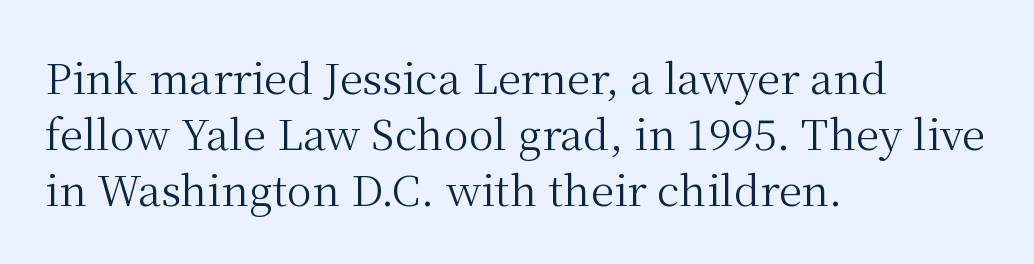
The image shows 42 px regular-weight serif type, upright; set left-aligned, normal line spacing (1.33x), normal letter spacing, not underlined; medium stroke contrast and a medium x-height.
